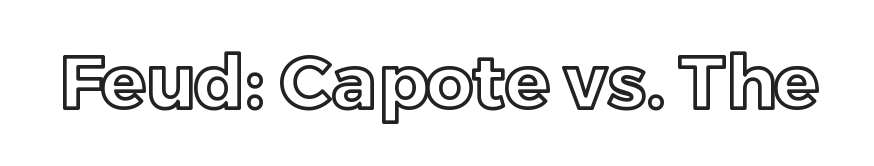
The image shows 74 px text type, upright; set normal letter spacing, not underlined; a medium x-height.
